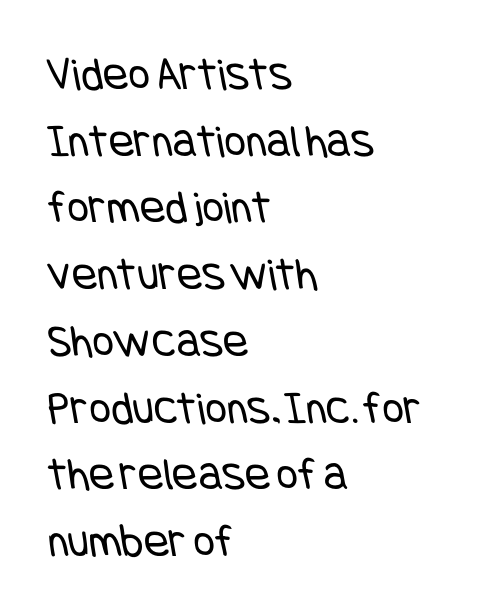
Anything drawn beneath the words? Only blank space. Casual observation: everything's shoved over to the left. Spacing between characters is what you'd get straight out of the box. Each letter's strokes conclude bluntly, with no projecting serifs.
